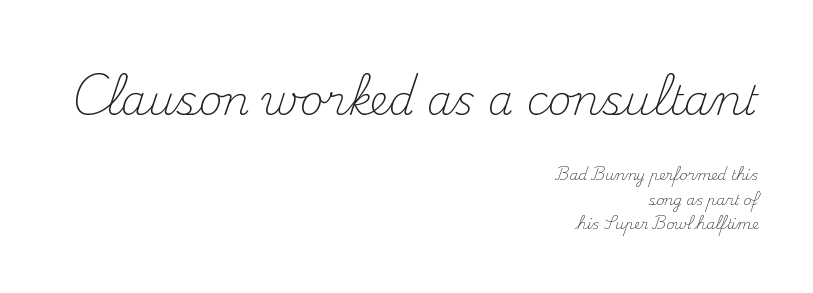
Q: Is the text bold? A: No.
Q: Is the text italic (slanted)? A: Yes.
Q: Is the typeface a serif or a sans-serif typeface? A: Serif.
Q: Is the text underlined? A: No.
Q: How is the paragraph aligned? A: Right-aligned.
Q: Is the spacing between letters normal or unusually wide? A: Normal.
Q: Which block of text is set in a larger size, the first (top) or the second (bottom)? A: The first (top) one.
Q: Width (condensed, normal, or wide)? A: Normal.
Q: Stroke contrast? A: Medium.
Q: x-height? A: Small.
Q: Monospaced? A: No.
